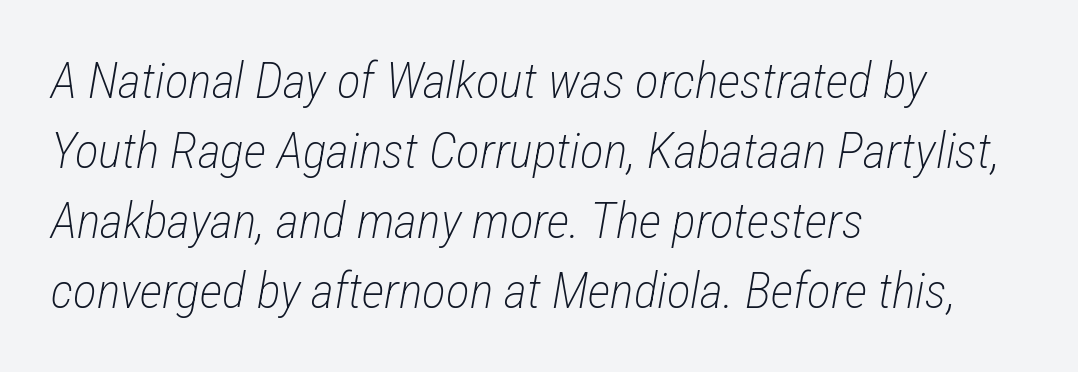
The image shows 50 px light, condensed type, italic (leaning right); set left-aligned, normal line spacing (1.4x), normal letter spacing, not underlined; low stroke contrast and a medium x-height.
